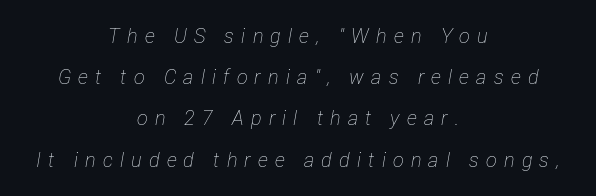
These lines stack symmetrically, like a column narrowing and widening about its center. The type is letterspaced generously, with wide tracking. The zone under the glyphs is completely vacant. Observe the lean: these are italic letterforms. Quick note: interline space is abundant. The font sits on the lighter half of the weight spectrum, regular included.
